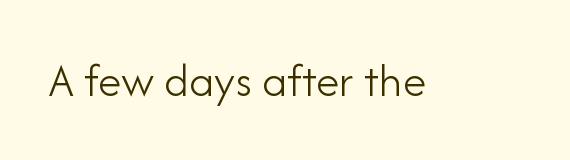
No feet cap the strokes, marking this as sans-serif type. This rendering leaves character spacing at its baseline value. Posture: upright roman. Is this a fixed-width face? No — the glyphs have proportional, varying widths.
